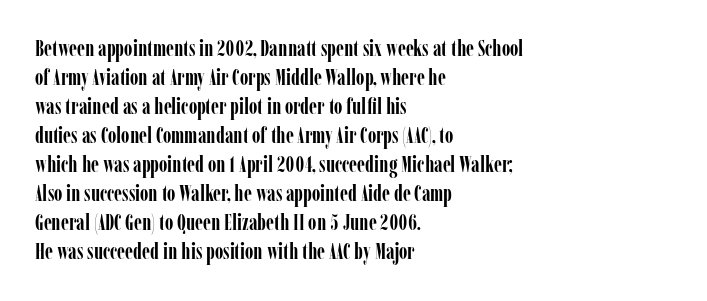
The image shows 22 px bold type, upright; set left-aligned, normal line spacing (1.32x), normal letter spacing, not underlined.
